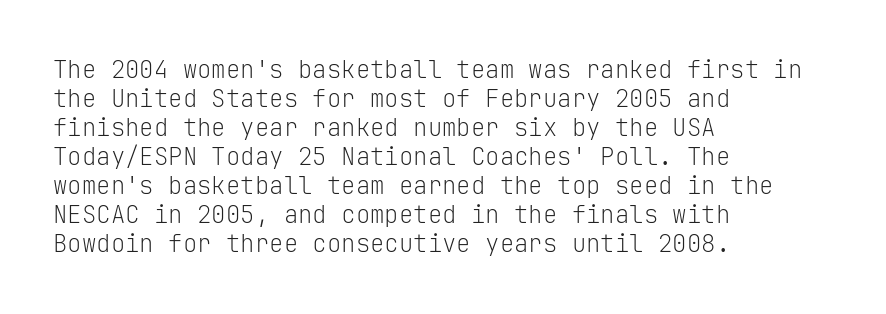
{"italic": "no", "bold": "no", "underline": "no", "align": "left", "line_spacing_ratio": 1.21, "letter_spacing": "normal", "letter_spacing_em": 0.0, "glyph_px": 24}
